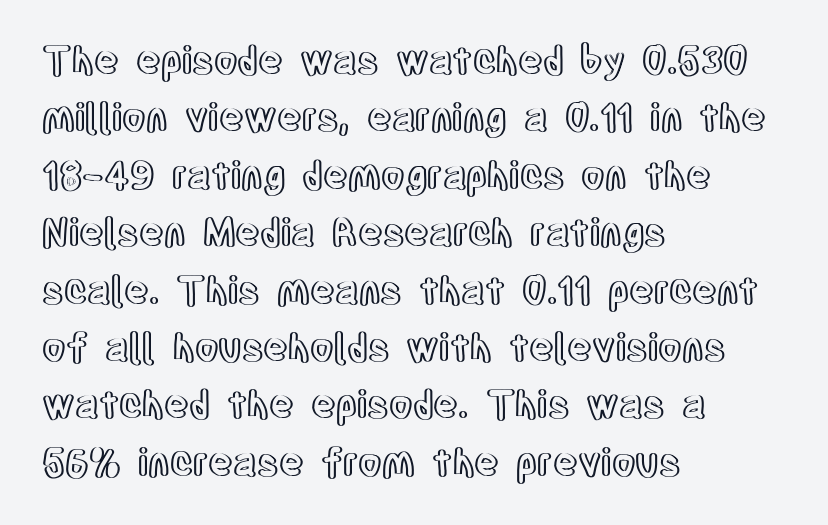
The image shows 38 px condensed type, upright; set left-aligned, normal line spacing (1.51x), normal letter spacing, not underlined; a large x-height.
